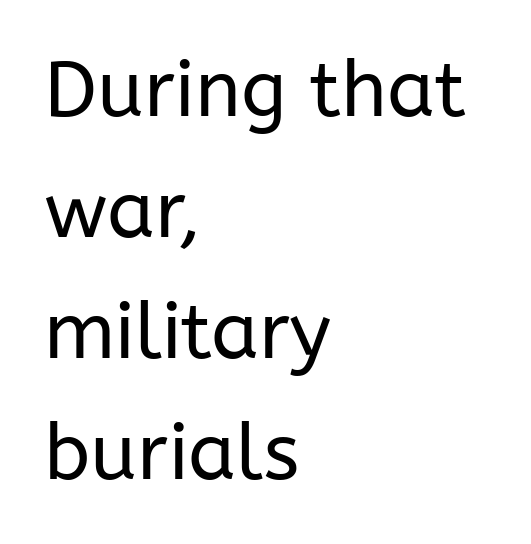
Q: Is the text bold? A: No.
Q: Is the text italic (slanted)? A: No, it is upright.
Q: Is the typeface a serif or a sans-serif typeface? A: Sans-serif.
Q: Is the text underlined? A: No.
Q: How is the paragraph aligned? A: Left-aligned.
Q: Is the spacing between letters normal or unusually wide? A: Normal.
Q: Is the spacing between lines tight, normal or loose? A: Normal.
Q: Width (condensed, normal, or wide)? A: Normal.
Q: Stroke contrast? A: Low.
Q: x-height? A: Medium.
Q: Monospaced? A: No.
